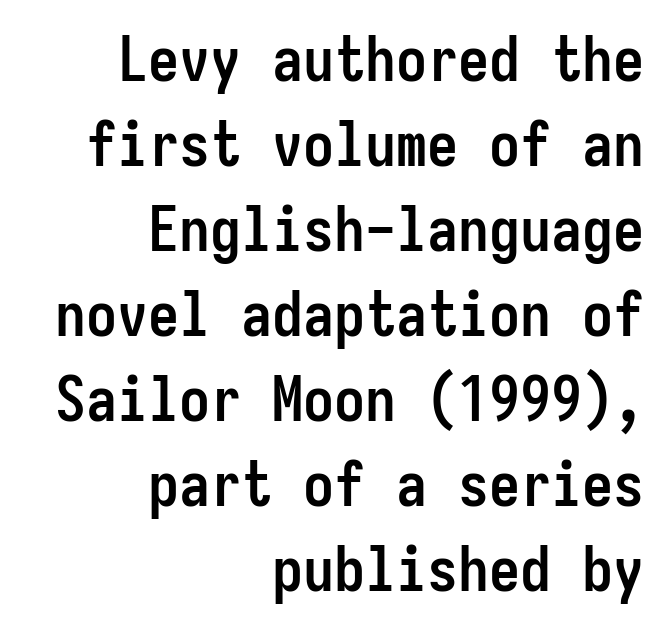
The image shows 62 px semibold, condensed sans-serif type, upright, monospaced; set right-aligned, normal line spacing (1.37x), normal letter spacing, not underlined; low stroke contrast and a medium x-height.
